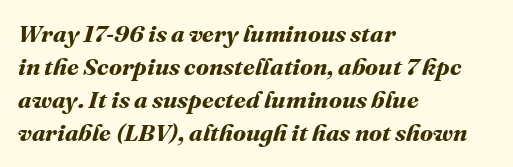
Honestly, the letter spacing is just normal — you wouldn't notice it. Typeset ragged right — the left edge is the straight one. The passage shown is emphatically bold. Lines of text with bare space underneath. The passage shown stacks its lines at a standard gap.
